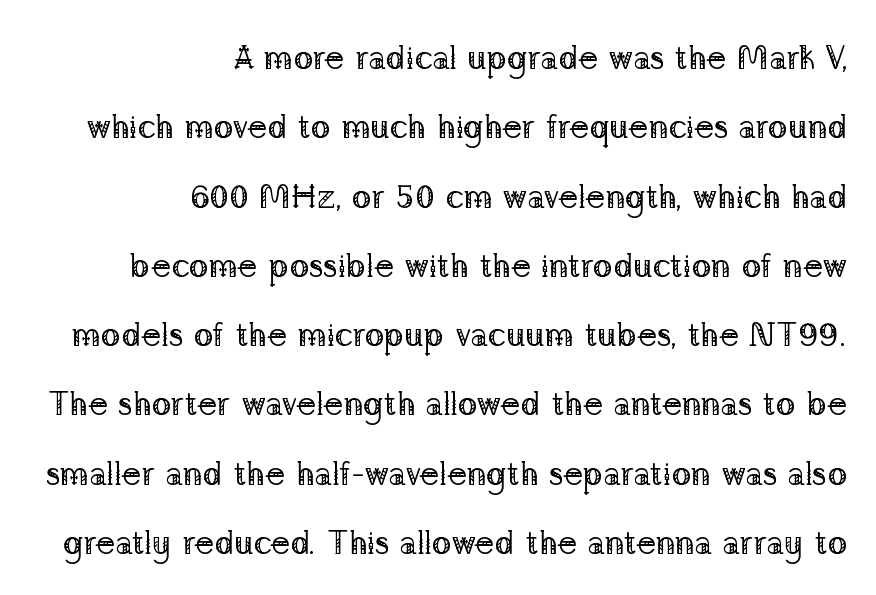
Note: serifs present on the glyphs. Posture: upright roman. The letterforms sit shoulder to shoulder at normal distance. Looks like regular typesetting: each glyph gets only the width it needs. The words here are not underlined. Reading down the column, the eye jumps a long way to each next line.
